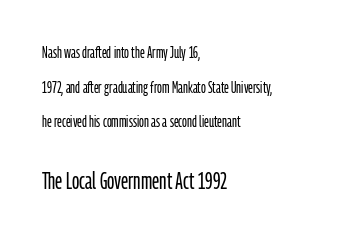
The image shows 24 px text type, upright; set left-aligned, loose line spacing (2.17x), normal letter spacing, not underlined; the second (bottom) block is 1.5x larger.
